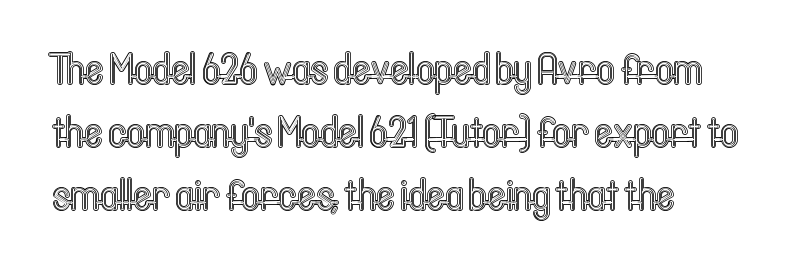
Think of a printed novel: that variable character pitch is what you see here. One glance says typical: line gaps are just what's usual. Check under the words: just untouched page. Caption: multi-line text, flush left, ragged right. Letter spacing: default. Every stem runs plumb, perpendicular to the baseline.
